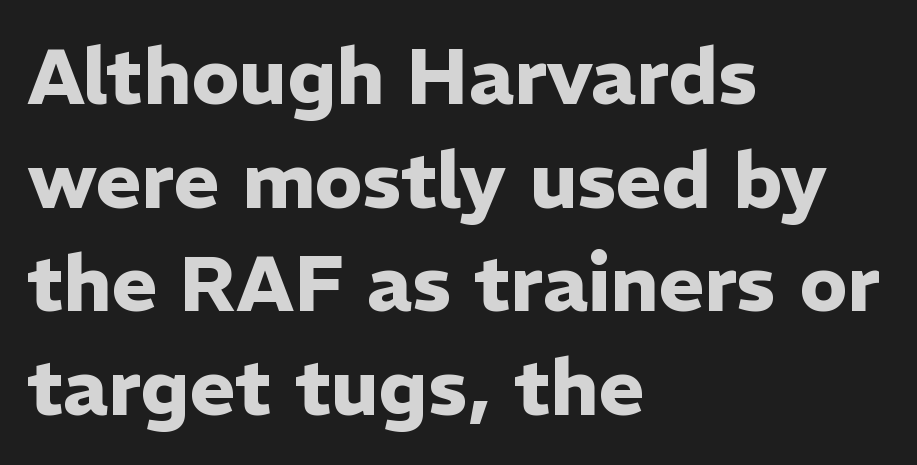
The image shows 78 px heavy sans-serif type, upright; set left-aligned, normal line spacing (1.33x), normal letter spacing, not underlined; low stroke contrast and a medium x-height.
